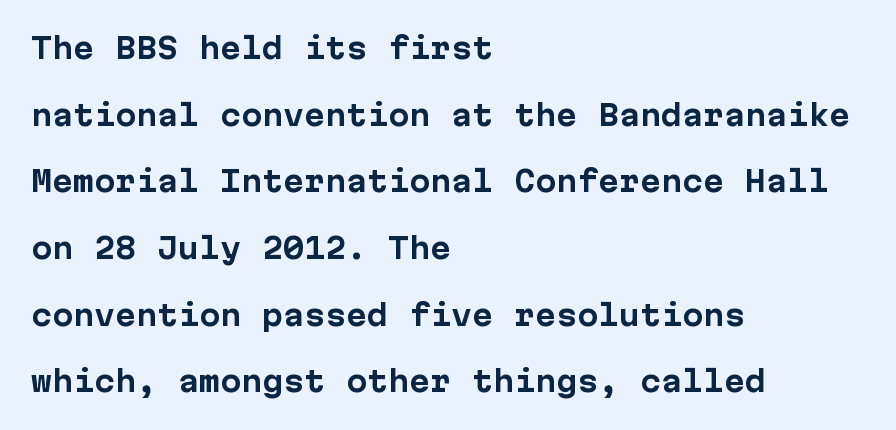
Q: Is the text bold? A: Yes.
Q: Is the text italic (slanted)? A: No, it is upright.
Q: Is the typeface a serif or a sans-serif typeface? A: Sans-serif.
Q: Is the text underlined? A: No.
Q: How is the paragraph aligned? A: Left-aligned.
Q: Is the spacing between letters normal or unusually wide? A: Normal.
Q: Is the spacing between lines tight, normal or loose? A: Loose.
Q: Width (condensed, normal, or wide)? A: Normal.
Q: Stroke contrast? A: Low.
Q: x-height? A: Medium.
